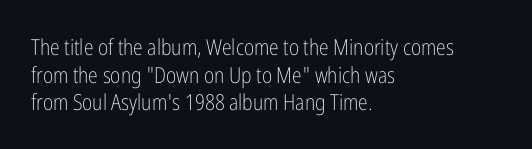
The image shows 22 px text type, upright; set left-aligned, normal line spacing (1.26x), normal letter spacing, not underlined.
